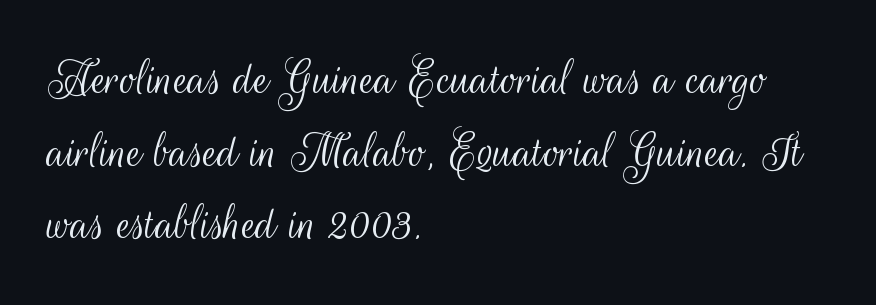
Q: Is the text bold? A: No.
Q: Is the text italic (slanted)? A: Yes.
Q: Is the typeface a serif or a sans-serif typeface? A: Sans-serif.
Q: Is the text underlined? A: No.
Q: How is the paragraph aligned? A: Left-aligned.
Q: Is the spacing between letters normal or unusually wide? A: Normal.
Q: Is the spacing between lines tight, normal or loose? A: Normal.
Q: Width (condensed, normal, or wide)? A: Condensed.
Q: Stroke contrast? A: Medium.
Q: x-height? A: Small.
Q: Monospaced? A: No.
